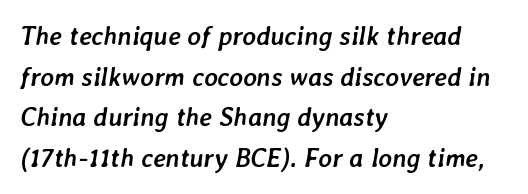
{"italic": "yes", "lean": "right", "slant_degrees": 7, "bold": "yes", "underline": "no", "align": "left", "line_spacing": "normal", "line_spacing_ratio": 1.56, "letter_spacing": "normal", "letter_spacing_em": 0.0, "glyph_px": 26}
